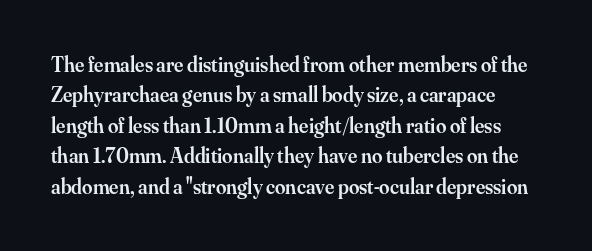
{"italic": "no", "bold": "semi", "underline": "no", "line_spacing": "normal", "line_spacing_ratio": 1.45, "letter_spacing": "normal", "letter_spacing_em": 0.0, "glyph_px": 21}
